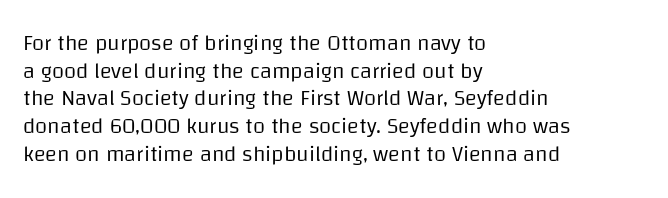
The typeface has the unassuming heft of standard copy or less. Vertical strokes here are truly vertical. A clean baseline with only descenders dipping below it. Default kerning and tracking; the words read as compact shapes.
